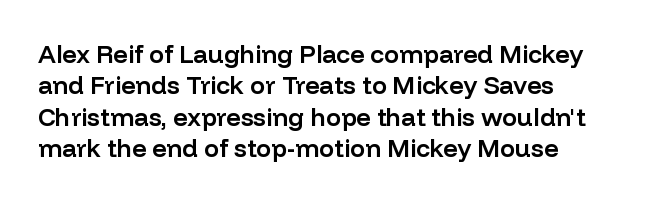
Has an underline been added? It has not. Nobody touched the tracking dial on this one. The rendering uses a semibold face; strokes are thickened but not to full bold. Style check: upright. Normally led — the rows are evenly, conventionally spaced.
